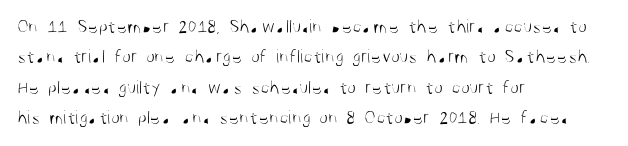
{"italic": "no", "bold": "no", "underline": "no", "align": "left", "line_spacing": "normal", "line_spacing_ratio": 1.52, "letter_spacing": "normal", "letter_spacing_em": 0.0, "glyph_px": 20}
